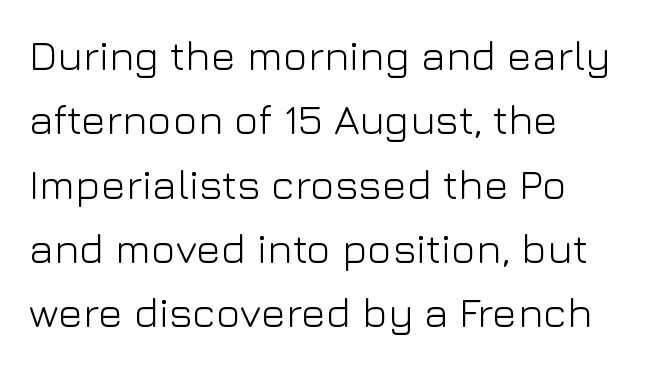
The image shows 42 px light sans-serif type, upright; set left-aligned, normal line spacing (1.53x), normal letter spacing, not underlined; low stroke contrast and a medium x-height.
